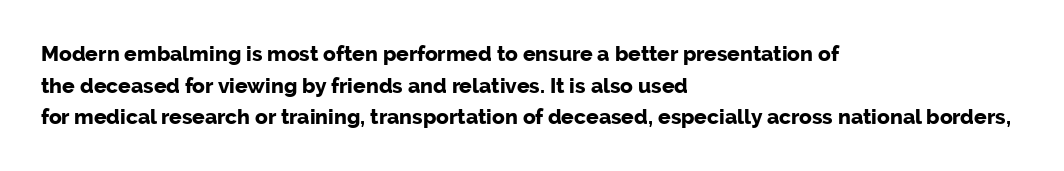
This is roman type, the default non-slanted kind. Observe the ordinary spacing: letters are neighbours, not strangers. The space between consecutive lines is moderate. Leftover space on each line is placed entirely after the last word. The string is rendered with underlining switched off. What weight is shown? A full bold with thick strokes.
